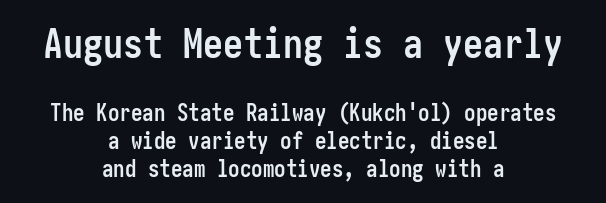
The gaps between neighbouring characters are ordinary and unremarkable. Does the type have serifs? No, each stem ends abruptly. The space beneath each line is pristine and unruled. Does the copy run flush right? No — it is centered line by line. Every stem runs plumb, perpendicular to the baseline.
